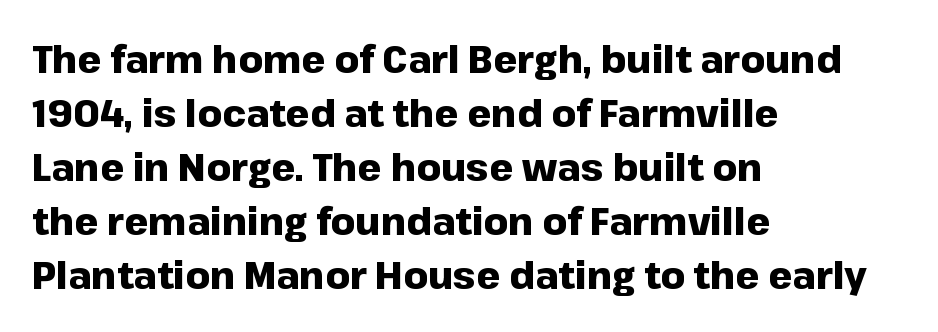
{"serif": "no", "italic": "no", "bold": "yes", "weight": "heavy", "width": "normal", "stroke_contrast": "low", "x_height": "medium", "monospaced": "no", "underline": "no", "align": "left", "line_spacing": "normal", "line_spacing_ratio": 1.42, "letter_spacing": "normal", "letter_spacing_em": 0.0, "glyph_px": 38}
